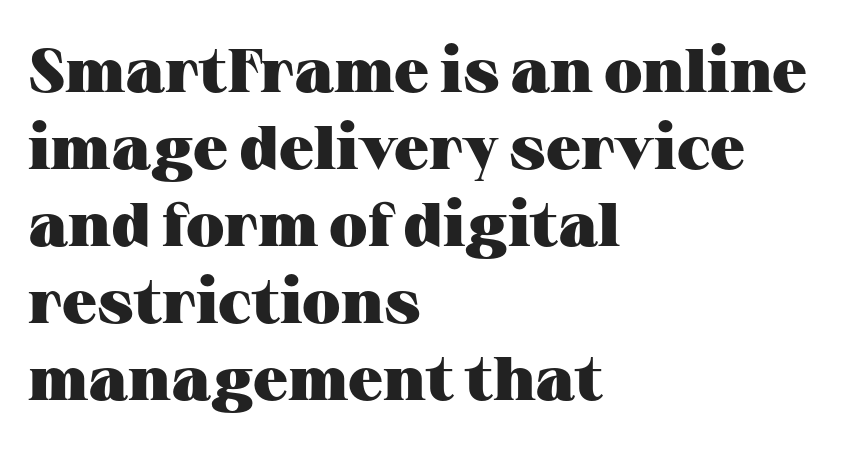
The image shows 62 px heavy, wide serif type, upright; set left-aligned, line spacing 1.24x, normal letter spacing, not underlined; medium stroke contrast and a medium x-height.
